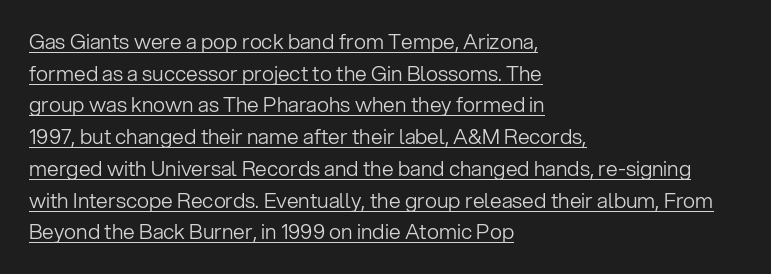
The weight tops out at a normal text grade. Which margin do the lines hug? The left one — the right edge is uneven. Looks like someone drew a line under every word here. This sample uses plain, unmodified letter spacing. This is roman type, the default non-slanted kind.
